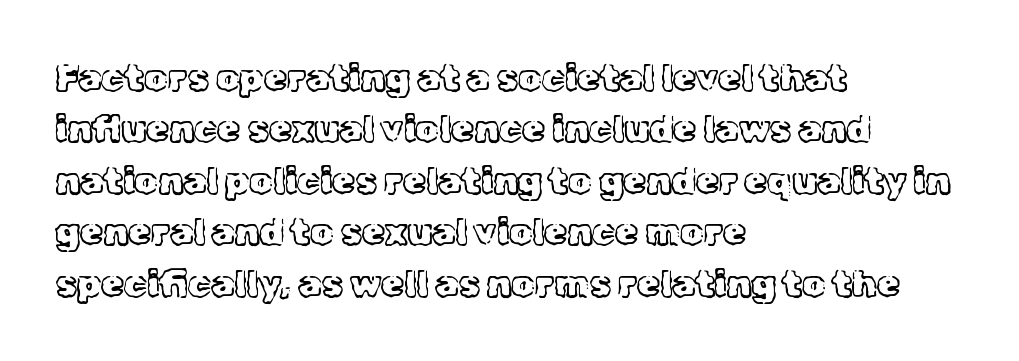
{"serif": "yes", "italic": "no", "bold": "no", "weight": "light", "width": "normal", "x_height": "medium", "monospaced": "no", "underline": "no", "align": "left", "line_spacing": "normal", "line_spacing_ratio": 1.39, "letter_spacing": "normal", "letter_spacing_em": 0.0, "glyph_px": 37}
